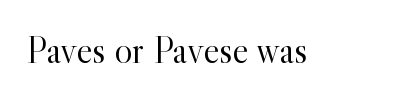
The image shows 38 px light serif type, upright; set normal letter spacing, not underlined; a small x-height.
